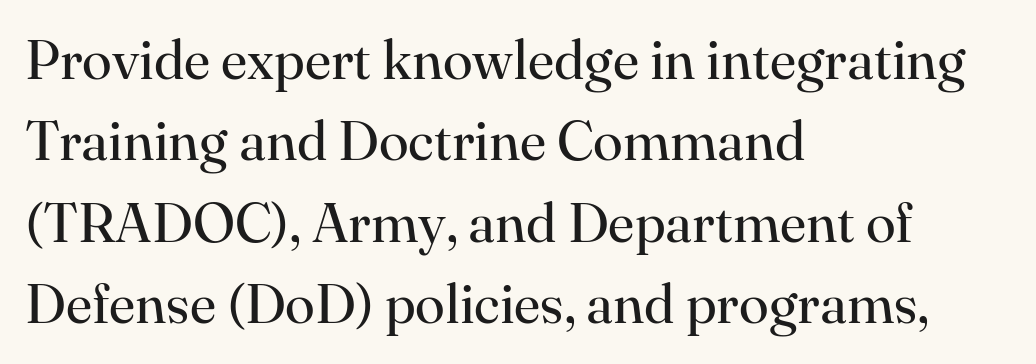
No extra tracking has been applied to these lines. I'd call this a serif setting — the letters wear small feet. Successive baselines arrive at the customary interval. Check under the words: just untouched page. A typesetter would call this proportional, since set widths differ per character.
